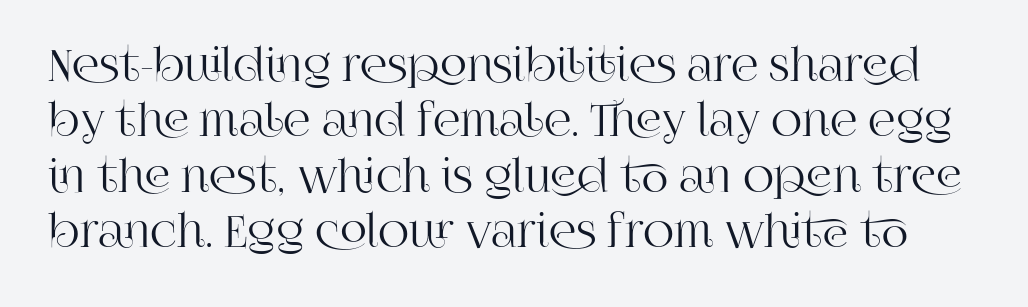
{"serif": "yes", "italic": "no", "width": "normal", "stroke_contrast": "high", "x_height": "large", "monospaced": "no", "underline": "no", "line_spacing": "normal", "line_spacing_ratio": 1.29, "letter_spacing": "normal", "letter_spacing_em": 0.0, "glyph_px": 43}
